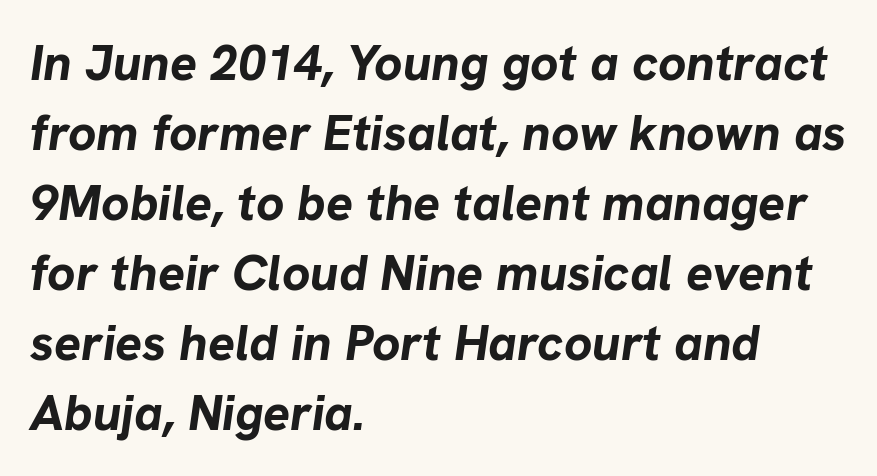
Q: Is the text bold? A: Yes.
Q: Is the text italic (slanted)? A: Yes, it leans right by about 8 degrees.
Q: Is the text underlined? A: No.
Q: How is the paragraph aligned? A: Left-aligned.
Q: Is the spacing between letters normal or unusually wide? A: Normal.
Q: Is the spacing between lines tight, normal or loose? A: Normal.
Q: Width (condensed, normal, or wide)? A: Normal.
Q: Stroke contrast? A: Low.
Q: x-height? A: Medium.
Q: Monospaced? A: No.
